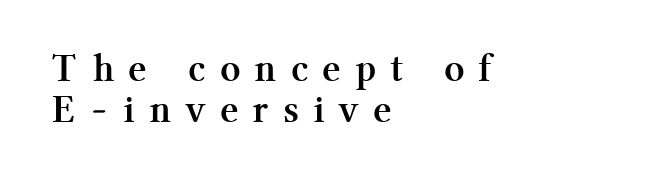
The image shows 40 px semibold serif type, upright; set left-aligned, tight line spacing (1.02x), unusually wide letter spacing (+0.43 em), not underlined; medium stroke contrast and a medium x-height.
